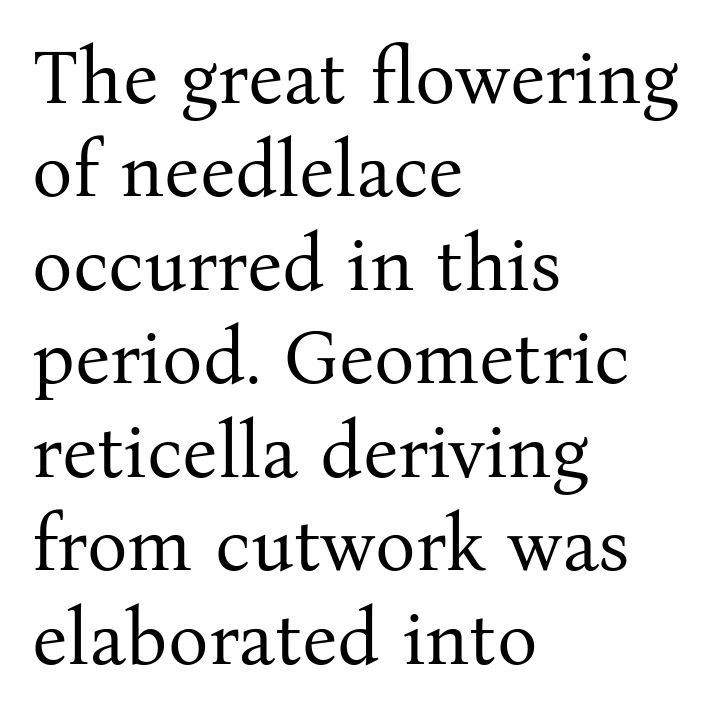
{"serif": "yes", "italic": "no", "bold": "no", "weight": "regular", "width": "normal", "stroke_contrast": "medium", "x_height": "medium", "monospaced": "no", "underline": "no", "align": "left", "line_spacing_ratio": 1.23, "letter_spacing": "normal", "letter_spacing_em": 0.0, "glyph_px": 76}
